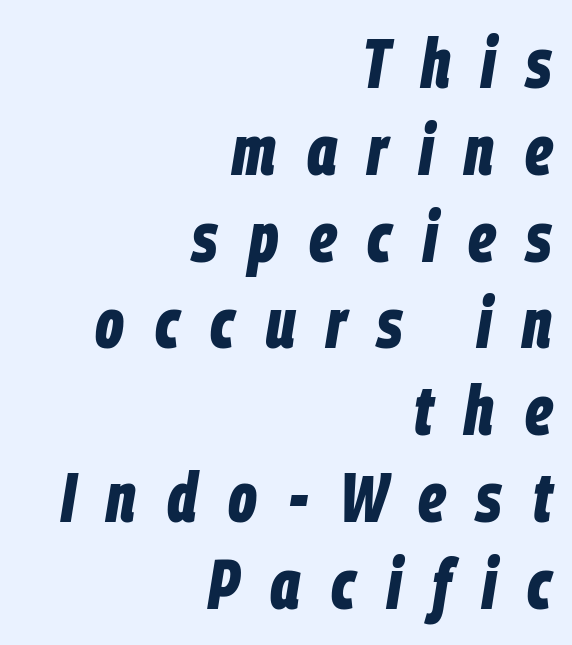
Q: Is the text bold? A: Yes.
Q: Is the text italic (slanted)? A: Yes, it leans right by about 9 degrees.
Q: Is the text underlined? A: No.
Q: How is the paragraph aligned? A: Right-aligned.
Q: Is the spacing between letters normal or unusually wide? A: Unusually wide.
Q: Width (condensed, normal, or wide)? A: Condensed.
Q: Stroke contrast? A: Low.
Q: x-height? A: Large.
Q: Monospaced? A: No.
